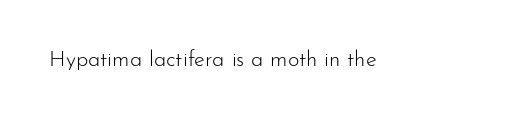
{"italic": "no", "bold": "no", "underline": "no", "letter_spacing": "normal", "letter_spacing_em": 0.0, "glyph_px": 22}
